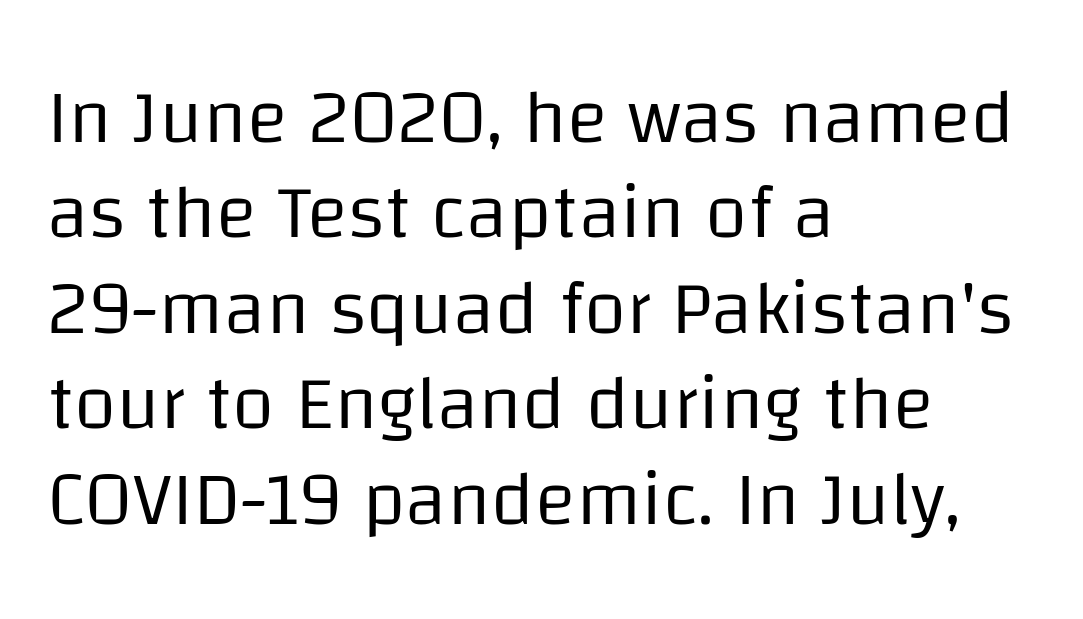
Q: Is the text bold? A: No.
Q: Is the text italic (slanted)? A: No, it is upright.
Q: Is the typeface a serif or a sans-serif typeface? A: Sans-serif.
Q: Is the text underlined? A: No.
Q: How is the paragraph aligned? A: Left-aligned.
Q: Is the spacing between letters normal or unusually wide? A: Normal.
Q: Width (condensed, normal, or wide)? A: Normal.
Q: Stroke contrast? A: Low.
Q: x-height? A: Large.
Q: Monospaced? A: No.
